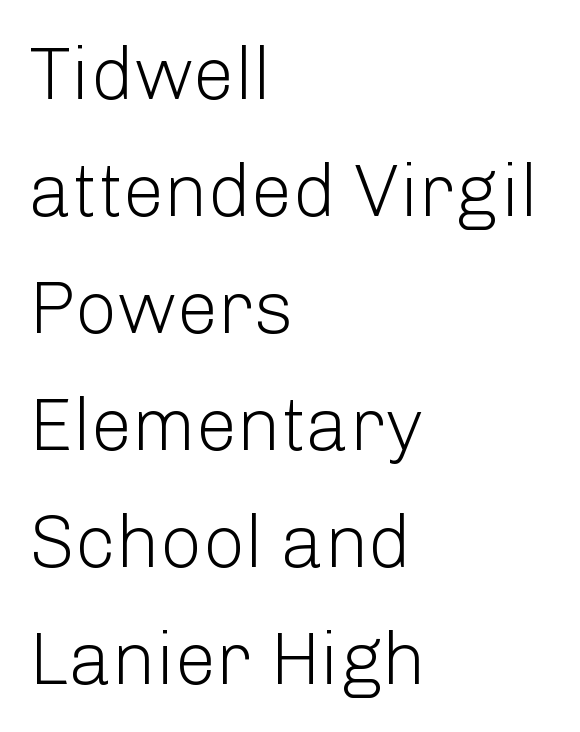
{"serif": "no", "italic": "no", "bold": "no", "weight": "light", "width": "normal", "stroke_contrast": "low", "x_height": "medium", "monospaced": "no", "underline": "no", "align": "left", "line_spacing": "normal", "line_spacing_ratio": 1.58, "letter_spacing": "normal", "letter_spacing_em": 0.0, "glyph_px": 74}
